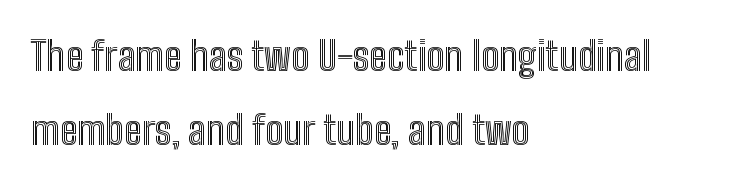
Think of a printed novel: that variable character pitch is what you see here. Here the glyphs are tracked normally, forming tight word shapes. Check the space under the baseline: it is left empty. These lines are set flush left with a ragged right edge.
